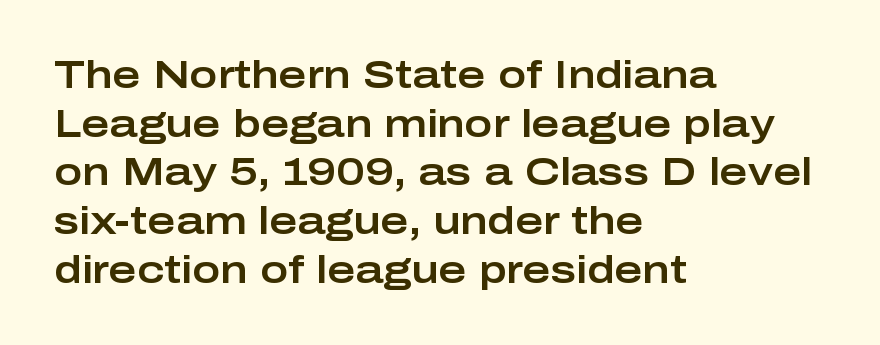
Q: Is the text italic (slanted)? A: No, it is upright.
Q: Is the typeface a serif or a sans-serif typeface? A: Sans-serif.
Q: Is the text underlined? A: No.
Q: How is the paragraph aligned? A: Left-aligned.
Q: Is the spacing between letters normal or unusually wide? A: Normal.
Q: Is the spacing between lines tight, normal or loose? A: Normal.
Q: Width (condensed, normal, or wide)? A: Wide.
Q: Stroke contrast? A: Low.
Q: x-height? A: Medium.
Q: Monospaced? A: No.
